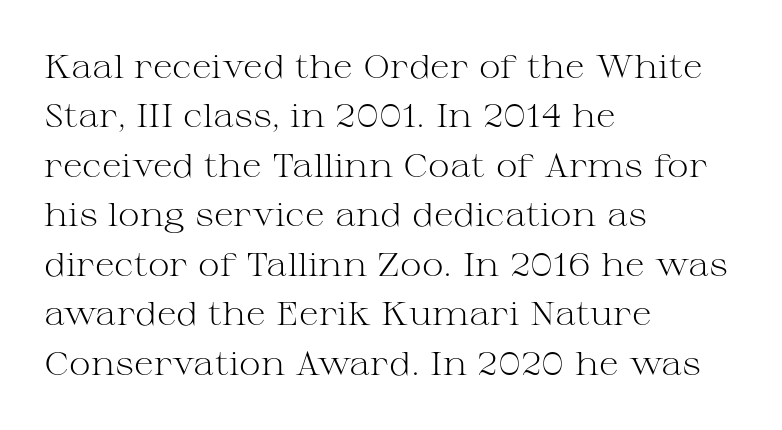
The image shows 33 px light, wide serif type, upright; set left-aligned, normal line spacing (1.5x), normal letter spacing, not underlined; medium stroke contrast and a medium x-height.
